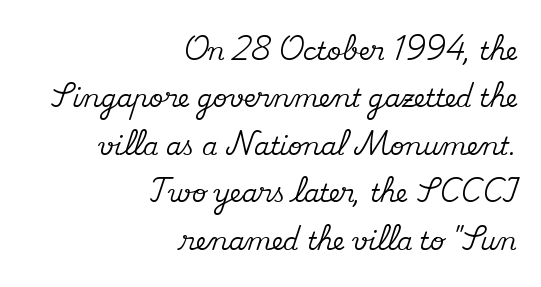
Each word holds together tightly as a unit, with standard inter-letter gaps. Which margin do the lines hug? The right one — the left edge is uneven. The string is rendered with underlining switched off. Horizontal bands of white between lines are thick stripes.
